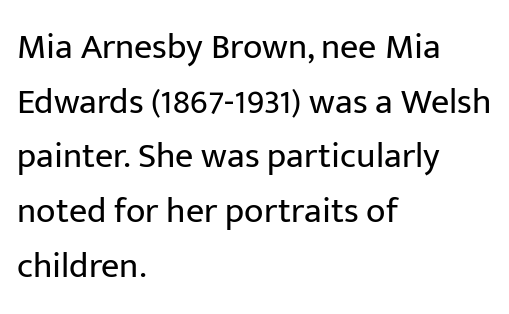
Q: Is the text bold? A: No.
Q: Is the text italic (slanted)? A: No, it is upright.
Q: Is the typeface a serif or a sans-serif typeface? A: Sans-serif.
Q: Is the text underlined? A: No.
Q: How is the paragraph aligned? A: Left-aligned.
Q: Is the spacing between letters normal or unusually wide? A: Normal.
Q: Is the spacing between lines tight, normal or loose? A: Normal.
Q: Width (condensed, normal, or wide)? A: Normal.
Q: Stroke contrast? A: Low.
Q: x-height? A: Medium.
Q: Monospaced? A: No.
